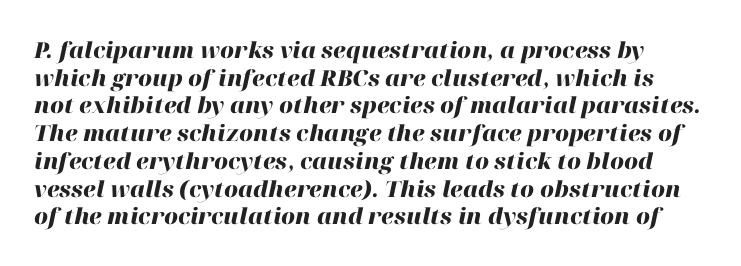
The image shows 22 px bold type, italic (leaning right); set normal line spacing (1.26x), normal letter spacing, not underlined.
